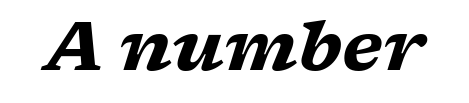
As a designer I'd log this as weight 700, bold. The font's italic variant was chosen for this text. Type without underlining. Check where the strokes stop: tiny serifs finish them off. These lines keep a tight, regular rhythm from letter to letter.
